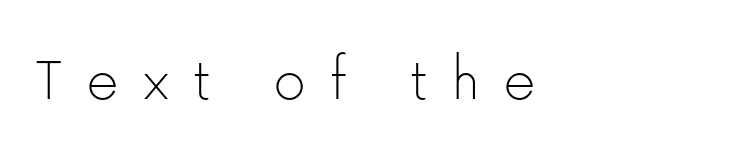
{"serif": "no", "italic": "no", "bold": "no", "weight": "thin", "width": "normal", "stroke_contrast": "low", "x_height": "medium", "monospaced": "no", "underline": "no", "letter_spacing": "wide", "letter_spacing_em": 0.37, "glyph_px": 64}
